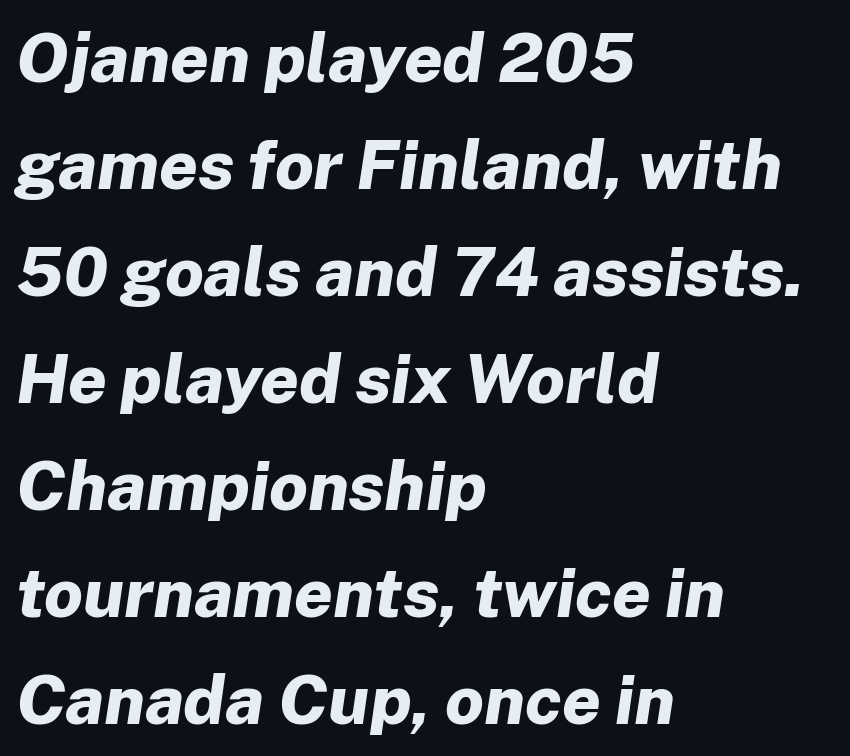
The image shows 69 px bold type, italic (leaning right); set left-aligned, normal line spacing (1.55x), normal letter spacing, not underlined; low stroke contrast and a medium x-height.
